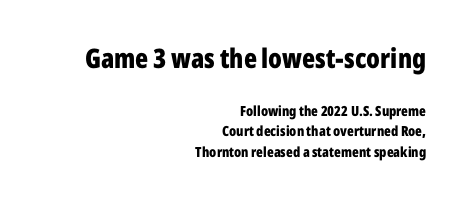
The image shows 27 px bold type, upright; set right-aligned, normal line spacing (1.48x), normal letter spacing, not underlined; the first (top) block is 1.93x larger.
